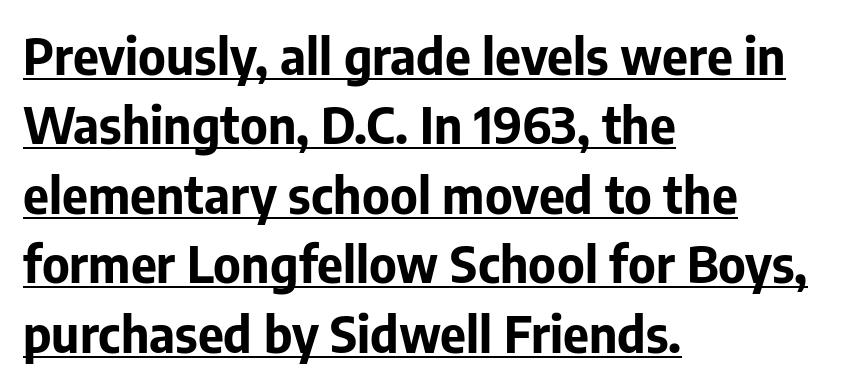
This sample uses an upright cut, with every glyph sitting square on the baseline. You could not count columns in this text — the font is proportionally spaced. The horizontal fit of the characters is conventional and even. The passage shown is emphatically bold. Horizontally, the lines are justified to the leading edge only.
